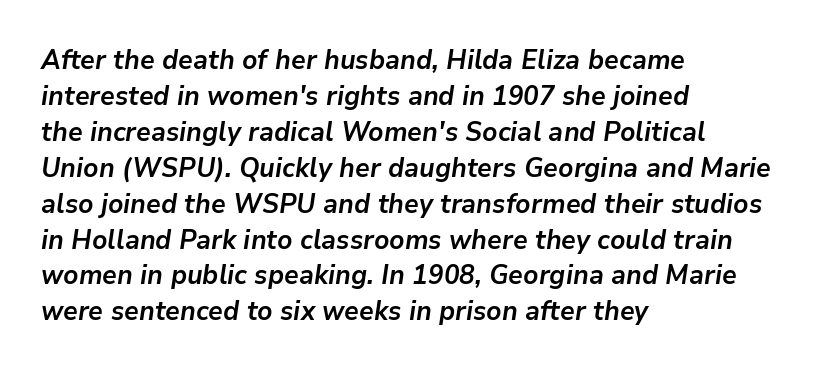
The area under the type is left untouched. Vertically, the passage feels balanced, rows spaced as you'd expect. The rag falls on the right side of this text block. The axis of the letterforms is tilted away from vertical.
